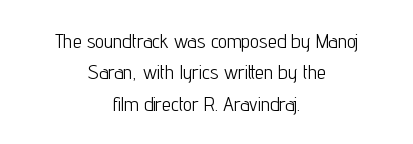
{"italic": "no", "bold": "no", "underline": "no", "align": "center", "line_spacing": "normal", "line_spacing_ratio": 1.57, "letter_spacing": "normal", "letter_spacing_em": 0.0, "glyph_px": 20}
